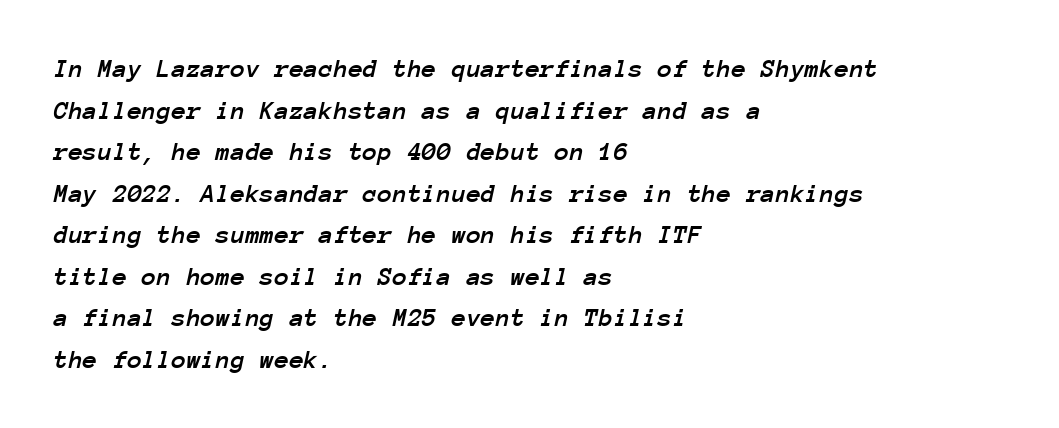
Q: Is the text italic (slanted)? A: Yes, it leans right by about 12 degrees.
Q: Is the text underlined? A: No.
Q: How is the paragraph aligned? A: Left-aligned.
Q: Is the spacing between letters normal or unusually wide? A: Normal.
Q: Is the spacing between lines tight, normal or loose? A: Normal.
